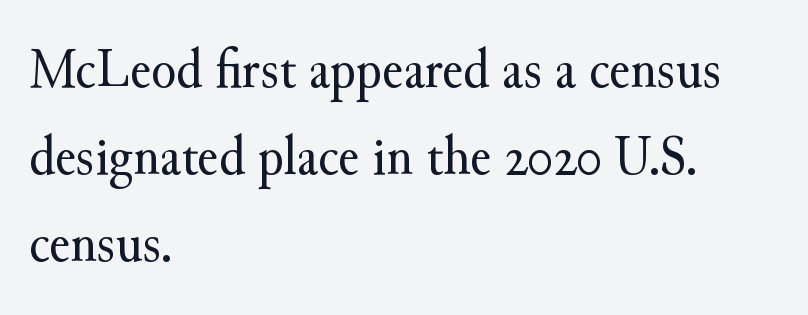
The image shows 57 px regular-weight serif type, upright; set left-aligned, normal line spacing (1.53x), normal letter spacing, not underlined; medium stroke contrast and a small x-height.
